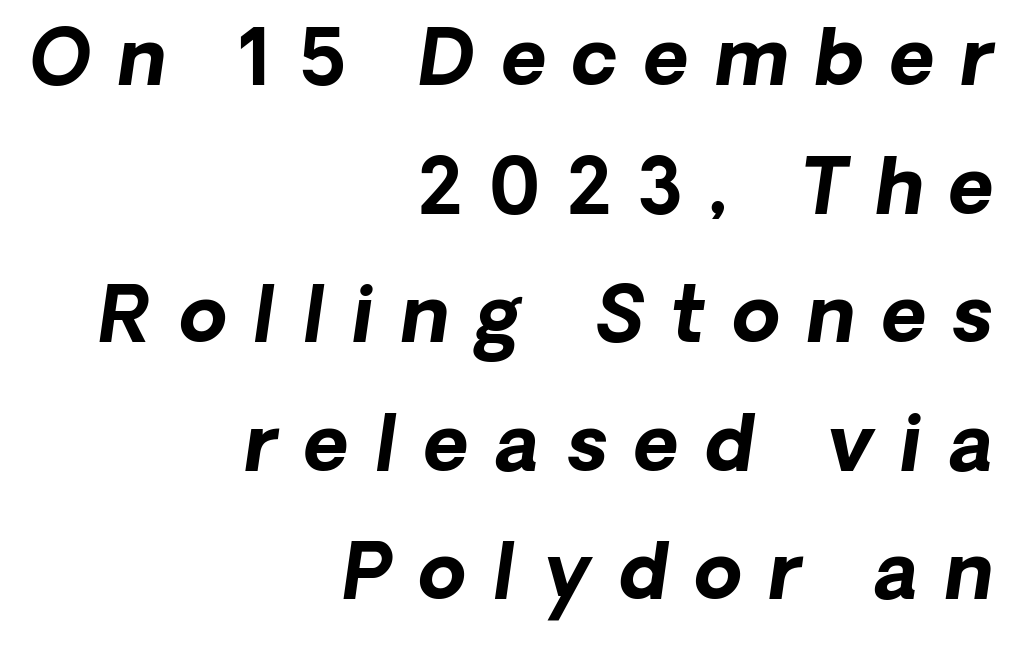
Q: Is the text bold? A: Yes.
Q: Is the typeface a serif or a sans-serif typeface? A: Sans-serif.
Q: Is the text underlined? A: No.
Q: How is the paragraph aligned? A: Right-aligned.
Q: Is the spacing between letters normal or unusually wide? A: Unusually wide.
Q: Is the spacing between lines tight, normal or loose? A: Normal.
Q: Width (condensed, normal, or wide)? A: Normal.
Q: Stroke contrast? A: Low.
Q: x-height? A: Medium.
Q: Monospaced? A: No.
